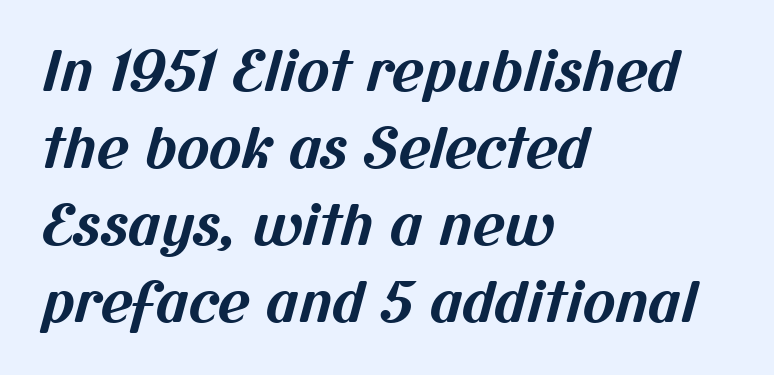
The passage shown is typed in a proportional face where columns would drift. The font is running at its bold setting. Examine the stroke ends and you'll find no serifs. Vertically, the passage feels balanced, rows spaced as you'd expect. Descenders hang freely into open space. One-word summary of the alignment: left.
